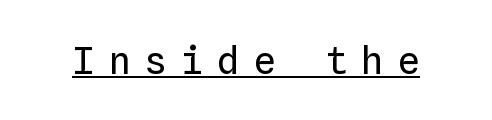
These lines are rendered in a fixed-pitch font. In terms of posture, this sample is upright. Letter spacing: wide. The sample's only ornament is a line tracing under the words. Think standard paragraph weight, or any step lighter than that.
